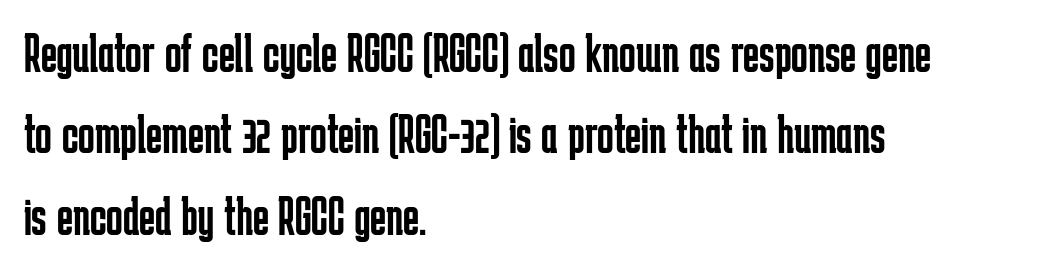
The image shows 55 px regular-weight, condensed sans-serif type, upright; set left-aligned, normal line spacing (1.48x), normal letter spacing, not underlined; low stroke contrast and a medium x-height.
